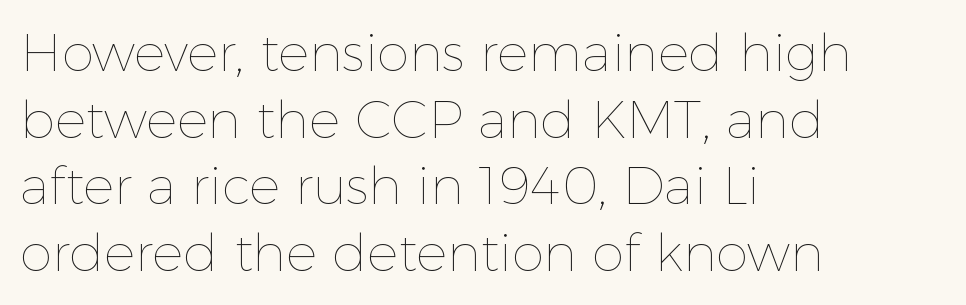
{"italic": "no", "bold": "no", "weight": "thin", "width": "normal", "x_height": "medium", "monospaced": "no", "underline": "no", "align": "left", "line_spacing": "normal", "line_spacing_ratio": 1.28, "letter_spacing": "normal", "letter_spacing_em": 0.0, "glyph_px": 52}
